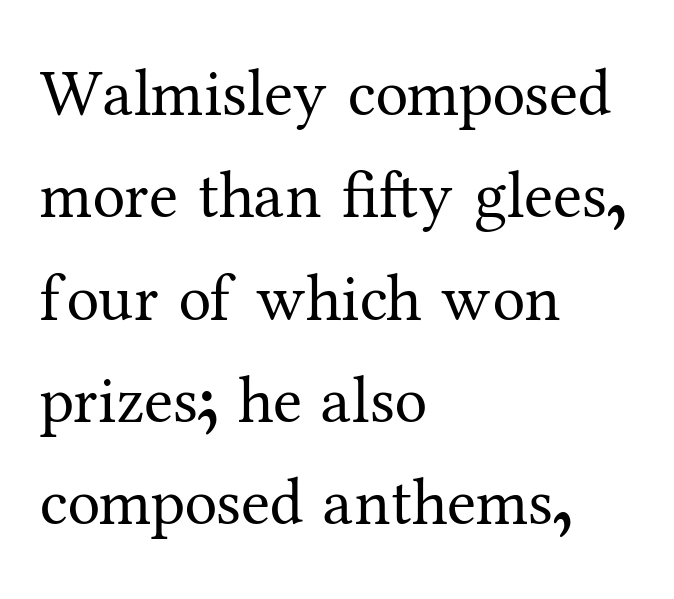
{"serif": "yes", "italic": "no", "bold": "no", "weight": "regular", "width": "normal", "stroke_contrast": "medium", "x_height": "medium", "monospaced": "no", "underline": "no", "align": "left", "line_spacing": "normal", "line_spacing_ratio": 1.55, "letter_spacing": "normal", "letter_spacing_em": 0.0, "glyph_px": 66}
